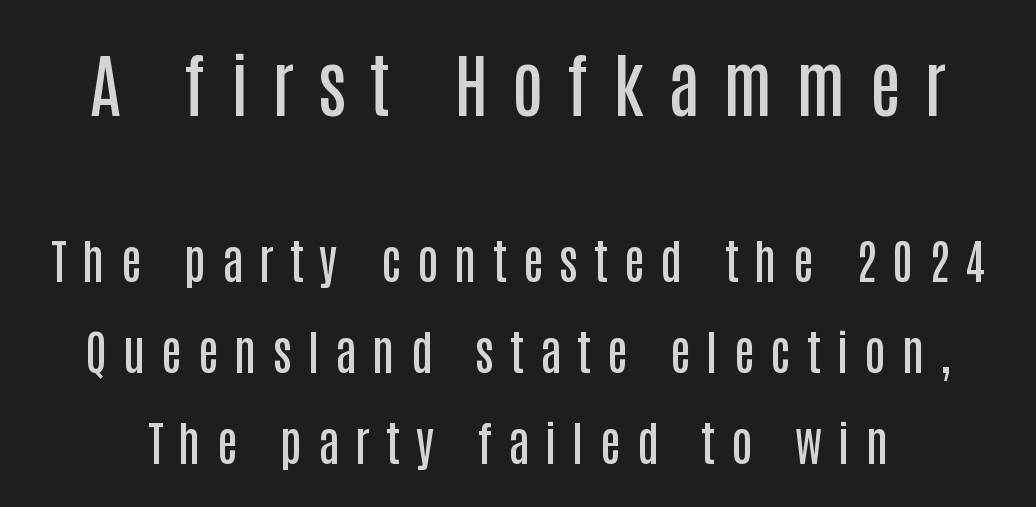
No word sits above an underline. Students, observe: this is what heavily led, spacious text looks like. A somewhat darkened texture: the type is semibold rather than bold. Nothing sits at the stroke ends, so this counts as sans-serif. Words appear elongated and porous because spacing is wide.
